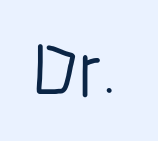
Q: Is the text italic (slanted)? A: No, it is upright.
Q: Is the typeface a serif or a sans-serif typeface? A: Sans-serif.
Q: Is the text underlined? A: No.
Q: Is the spacing between letters normal or unusually wide? A: Normal.
Q: Width (condensed, normal, or wide)? A: Condensed.
Q: Stroke contrast? A: Low.
Q: x-height? A: Medium.
Q: Monospaced? A: No.
